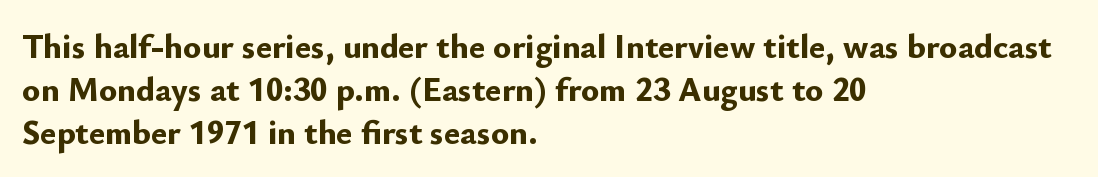
Proportional: the letters do not fall into vertical columns. Each word holds together tightly as a unit, with standard inter-letter gaps. Set as a true bold cut, around the 700 mark. Every stem runs plumb, perpendicular to the baseline.
